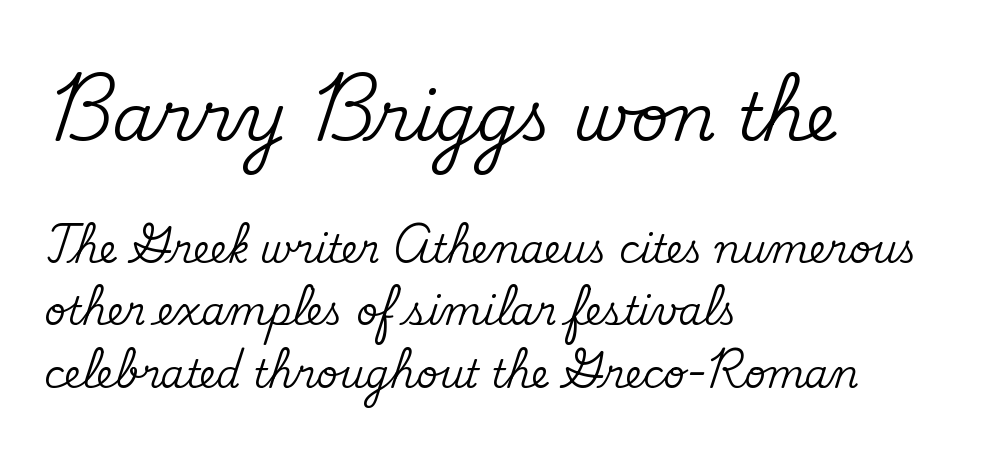
{"width": "normal", "stroke_contrast": "medium", "x_height": "small", "monospaced": "no", "underline": "no", "align": "left", "line_spacing": "normal", "line_spacing_ratio": 1.65, "letter_spacing": "normal", "letter_spacing_em": 0.0, "larger_block": "first", "size_ratio": 1.74, "glyph_px": 66}
